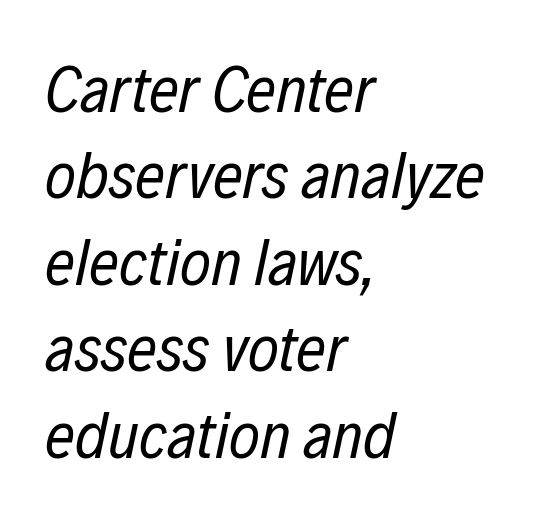
The image shows 66 px regular-weight, condensed type, italic (leaning right); set left-aligned, normal line spacing (1.31x), normal letter spacing, not underlined; low stroke contrast and a medium x-height.
